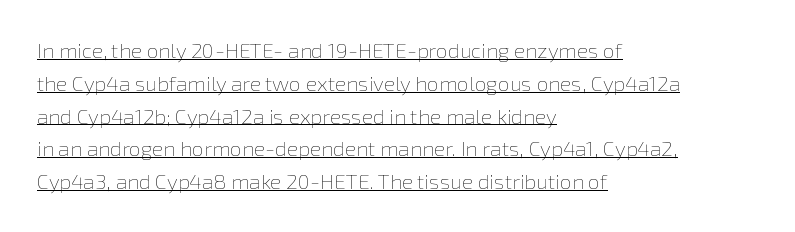
Underlining? Definitely there. Does the lettering tilt? It doesn't — this is upright. Leftover space on each line is placed entirely after the last word. The passage shown stacks its lines at a standard gap. Think standard paragraph weight, or any step lighter than that.
